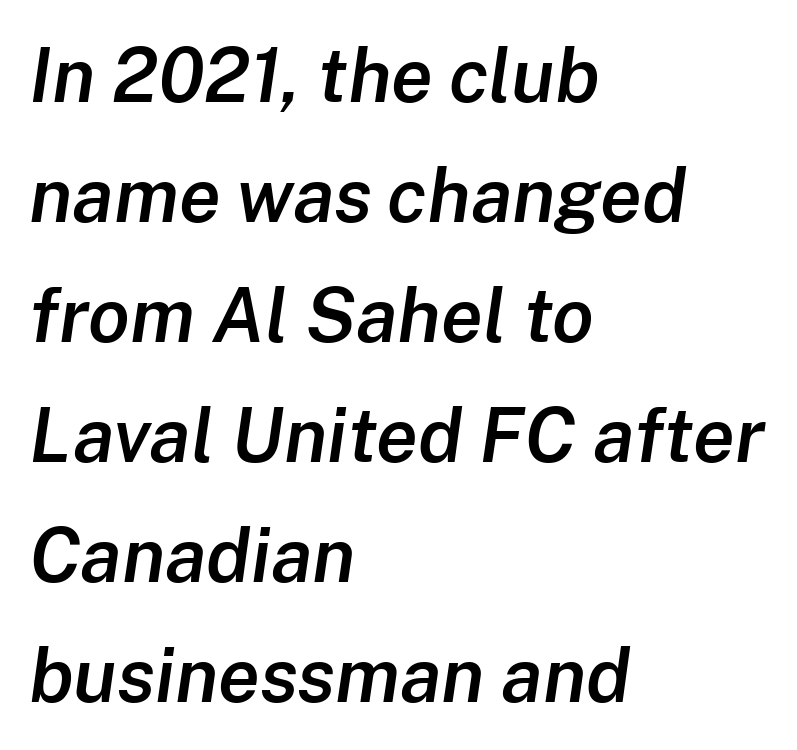
{"italic": "yes", "lean": "right", "slant_degrees": 8, "bold": "semi", "weight": "semibold", "width": "normal", "stroke_contrast": "low", "x_height": "medium", "monospaced": "no", "underline": "no", "align": "left", "line_spacing": "normal", "line_spacing_ratio": 1.58, "letter_spacing": "normal", "letter_spacing_em": 0.0, "glyph_px": 76}
